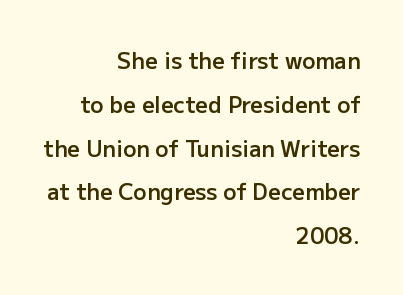
Whoever set this chose breathing room over compactness in the vertical rhythm. Does the weight exceed regular? Yes, but only to semibold. The letters stand upright; this is a roman face. Just letters on the line, the space beneath them empty. The letters sit at their default tracking, neither squeezed nor spread. One-word summary of the alignment: right.
